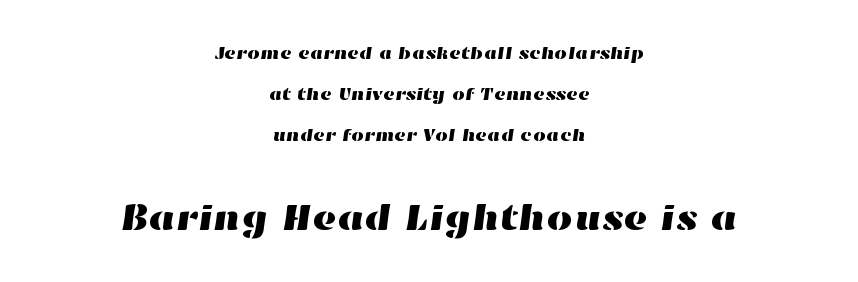
The lines in this sample share a center point and differ in where they start and stop. Each letter keeps its own natural width here, so spacing adapts to shape. Here the second block reads like a headline and the first like body copy. The line-height multiplier appears high, well above default. Type without underlining.
